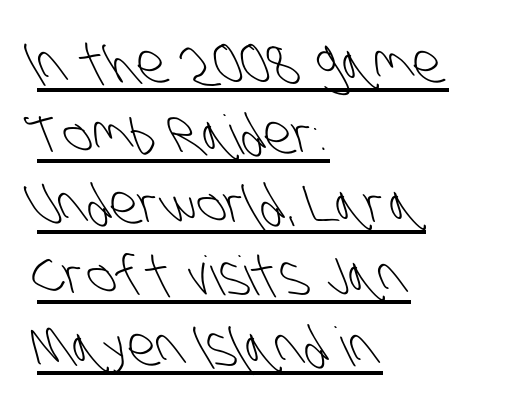
{"serif": "no", "bold": "no", "weight": "light", "width": "condensed", "stroke_contrast": "low", "x_height": "large", "monospaced": "no", "underline": "yes", "align": "left", "line_spacing": "normal", "line_spacing_ratio": 1.31, "letter_spacing": "normal", "letter_spacing_em": 0.0, "glyph_px": 54}
